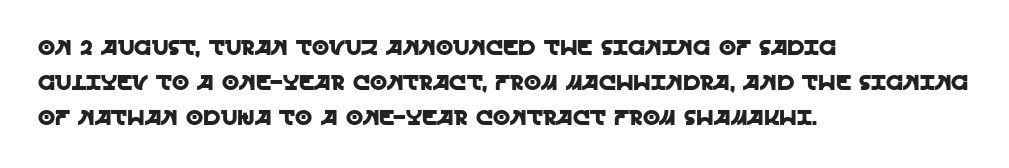
{"italic": "no", "underline": "no", "align": "left", "line_spacing": "normal", "line_spacing_ratio": 1.58, "letter_spacing": "normal", "letter_spacing_em": 0.0, "glyph_px": 22}
